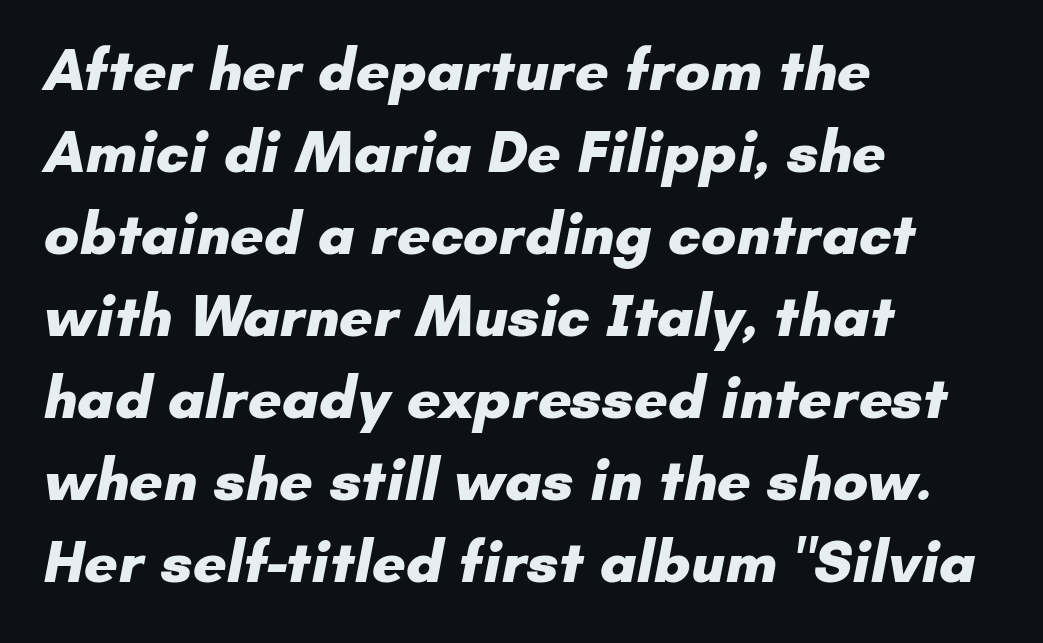
The image shows 59 px heavy sans-serif type; set left-aligned, normal line spacing (1.39x), normal letter spacing, not underlined; low stroke contrast and a small x-height.
